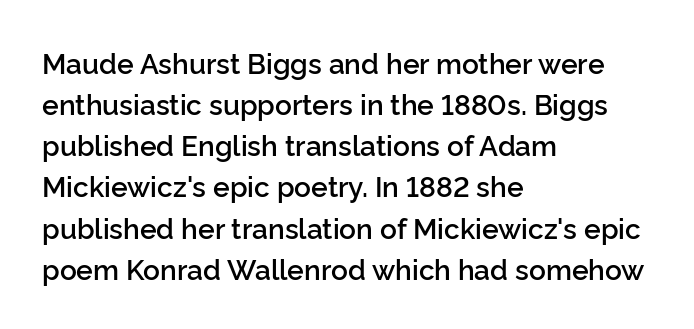
Caption: standard tracking, unaltered. Grotesque or geometric, the face here clearly has no serifs. The letters stand upright; this is a roman face. How heavy is the stroke? Medium-heavy — a semibold, shy of bold. Reading down the column, the eye jumps a familiar distance to each next line. The passage shown is not underscored anywhere.
